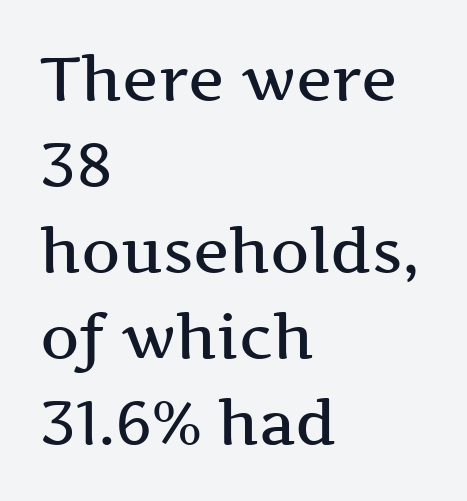
Q: Is the text bold? A: Semi-bold.
Q: Is the text italic (slanted)? A: No, it is upright.
Q: Is the typeface a serif or a sans-serif typeface? A: Serif.
Q: Is the text underlined? A: No.
Q: How is the paragraph aligned? A: Left-aligned.
Q: Is the spacing between letters normal or unusually wide? A: Normal.
Q: Is the spacing between lines tight, normal or loose? A: Normal.
Q: Width (condensed, normal, or wide)? A: Wide.
Q: Stroke contrast? A: Medium.
Q: x-height? A: Medium.
Q: Monospaced? A: No.
